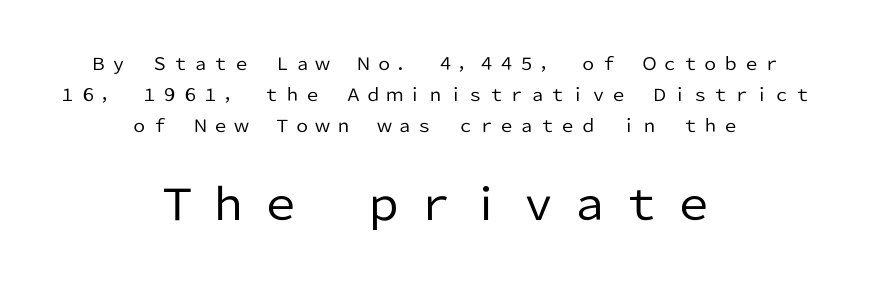
On a weight scale, this lands at 450 or below. Each row of text sits above clean, open space. Honestly, the letter spacing is so wide it's the main thing you notice. The typeface chosen for these lines omits serifs.
